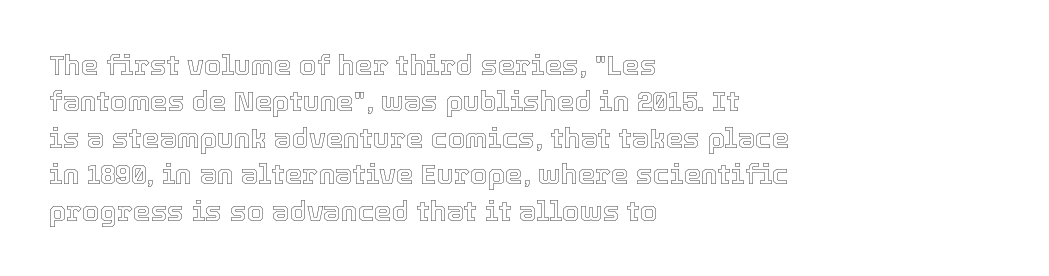
Q: Is the text italic (slanted)? A: No, it is upright.
Q: Is the text underlined? A: No.
Q: How is the paragraph aligned? A: Left-aligned.
Q: Is the spacing between letters normal or unusually wide? A: Normal.
Q: Is the spacing between lines tight, normal or loose? A: Normal.
Q: Width (condensed, normal, or wide)? A: Normal.
Q: x-height? A: Medium.
Q: Monospaced? A: No.
